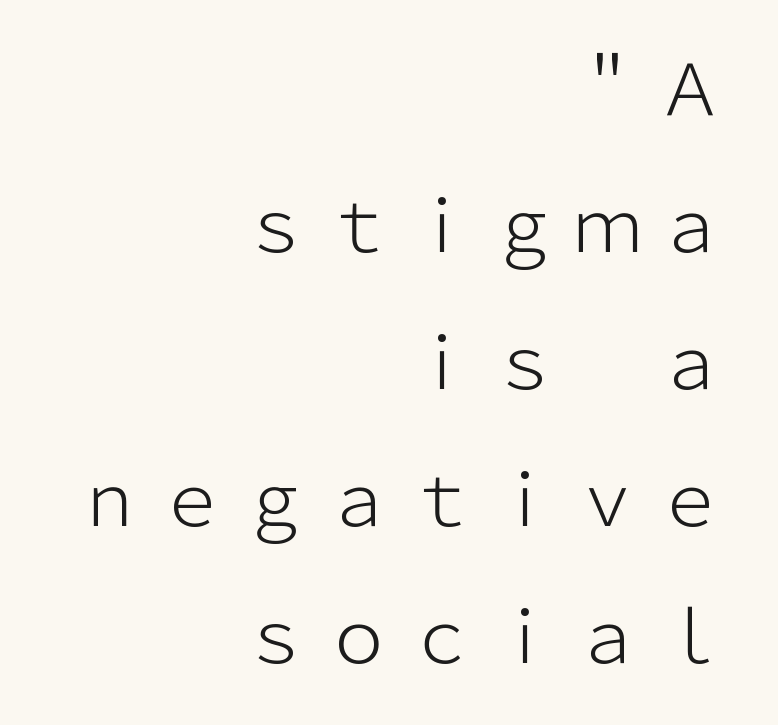
The image shows 71 px light sans-serif type, upright; set right-aligned, loose line spacing (1.93x), not underlined; low stroke contrast and a medium x-height.
